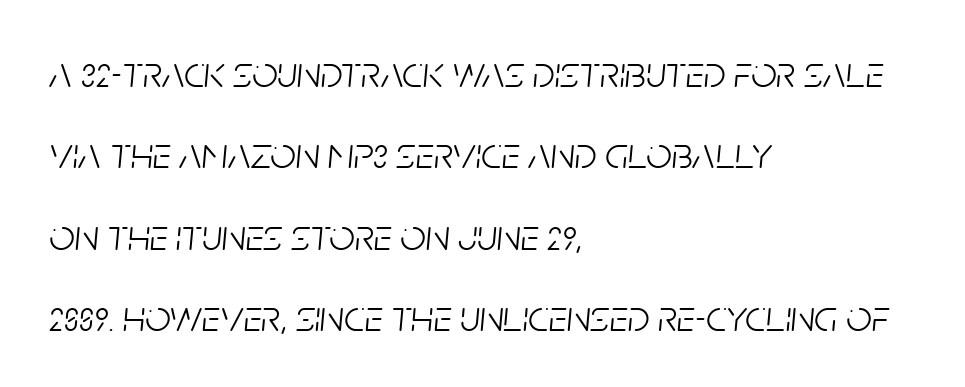
Q: Is the text bold? A: No.
Q: Is the text italic (slanted)? A: Yes, it leans right by about 5 degrees.
Q: Is the text underlined? A: No.
Q: How is the paragraph aligned? A: Left-aligned.
Q: Is the spacing between letters normal or unusually wide? A: Normal.
Q: Width (condensed, normal, or wide)? A: Condensed.
Q: Stroke contrast? A: Low.
Q: x-height? A: Large.
Q: Monospaced? A: No.
